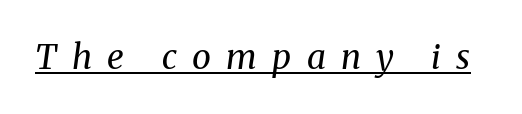
{"serif": "yes", "italic": "yes", "lean": "right", "slant_degrees": 8, "bold": "no", "weight": "regular", "width": "normal", "stroke_contrast": "medium", "x_height": "medium", "monospaced": "no", "underline": "yes", "letter_spacing": "wide", "letter_spacing_em": 0.45, "glyph_px": 34}
